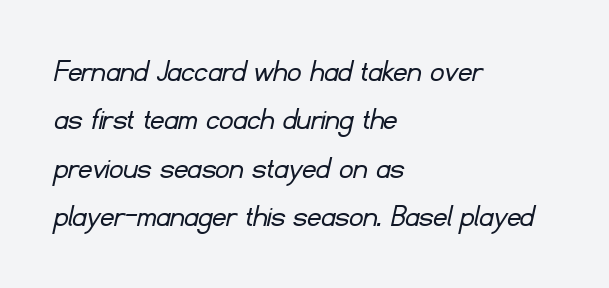
The image shows 34 px light sans-serif type; set left-aligned, normal line spacing (1.42x), normal letter spacing, not underlined; low stroke contrast and a small x-height.
